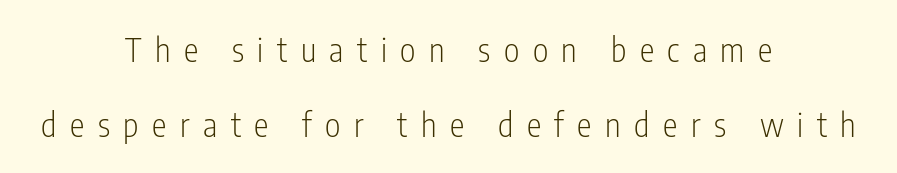
The image shows 33 px light, condensed sans-serif type, upright; set centered, loose line spacing (2.27x), unusually wide letter spacing (+0.41 em), not underlined; low stroke contrast and a medium x-height.
